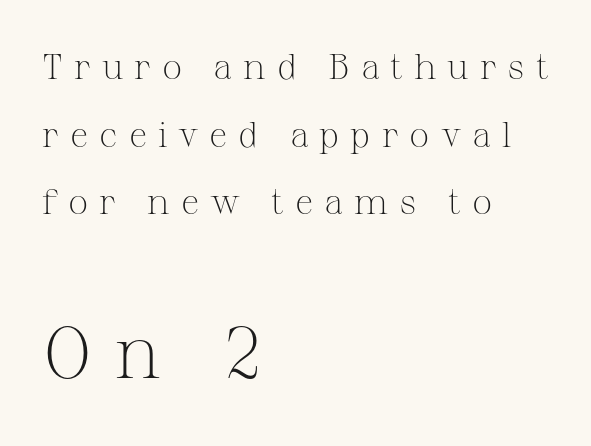
{"serif": "yes", "italic": "no", "bold": "no", "weight": "light", "width": "normal", "stroke_contrast": "medium", "x_height": "medium", "monospaced": "no", "underline": "no", "align": "left", "line_spacing_ratio": 1.88, "letter_spacing": "wide", "letter_spacing_em": 0.3, "larger_block": "second", "size_ratio": 2.03, "glyph_px": 73}
